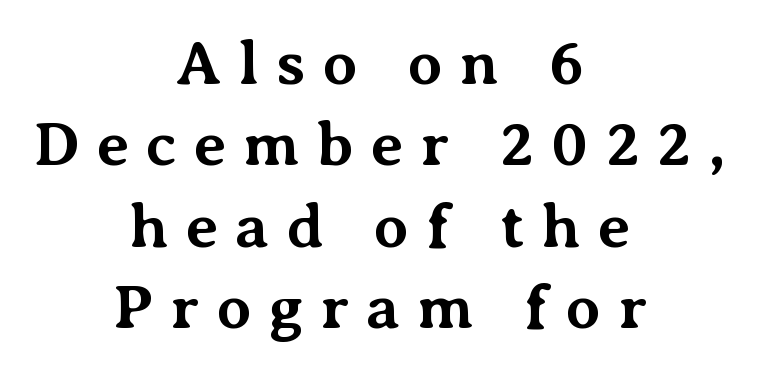
{"serif": "yes", "italic": "no", "bold": "yes", "weight": "bold", "width": "normal", "stroke_contrast": "medium", "x_height": "medium", "monospaced": "no", "underline": "no", "align": "center", "line_spacing": "normal", "line_spacing_ratio": 1.29, "letter_spacing": "wide", "letter_spacing_em": 0.27, "glyph_px": 63}
